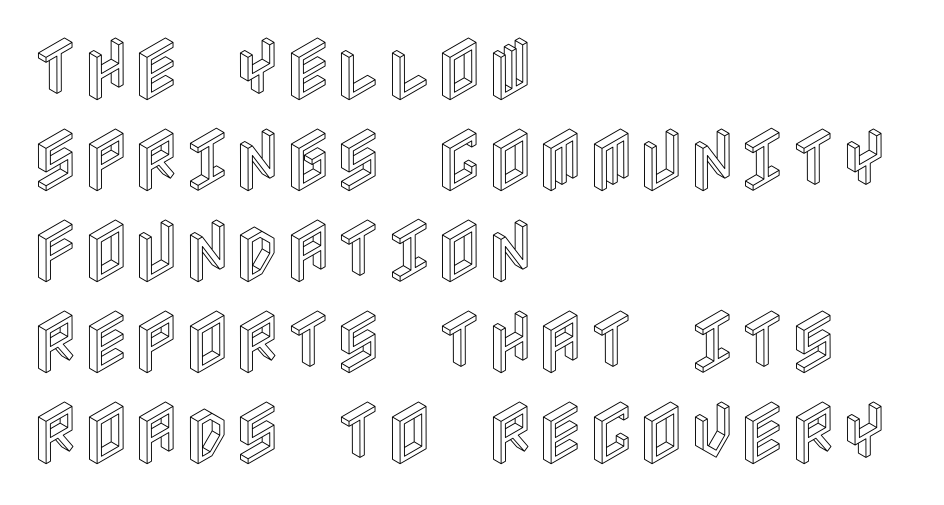
The image shows 69 px condensed type, upright; set left-aligned, normal line spacing (1.32x), normal letter spacing, not underlined; a large x-height.
